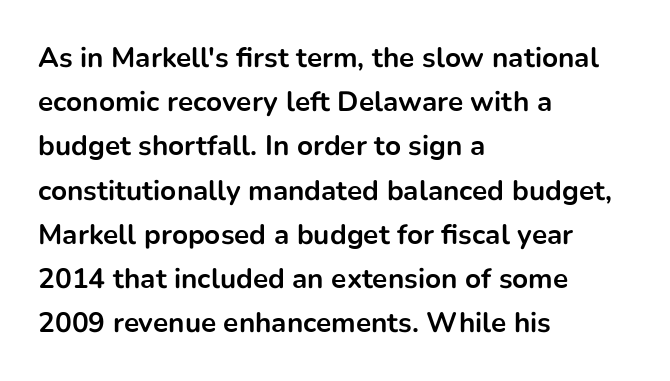
Q: Is the text bold? A: Yes.
Q: Is the text italic (slanted)? A: No, it is upright.
Q: Is the typeface a serif or a sans-serif typeface? A: Sans-serif.
Q: Is the text underlined? A: No.
Q: How is the paragraph aligned? A: Left-aligned.
Q: Is the spacing between letters normal or unusually wide? A: Normal.
Q: Is the spacing between lines tight, normal or loose? A: Normal.
Q: Width (condensed, normal, or wide)? A: Normal.
Q: Stroke contrast? A: Low.
Q: x-height? A: Medium.
Q: Monospaced? A: No.
